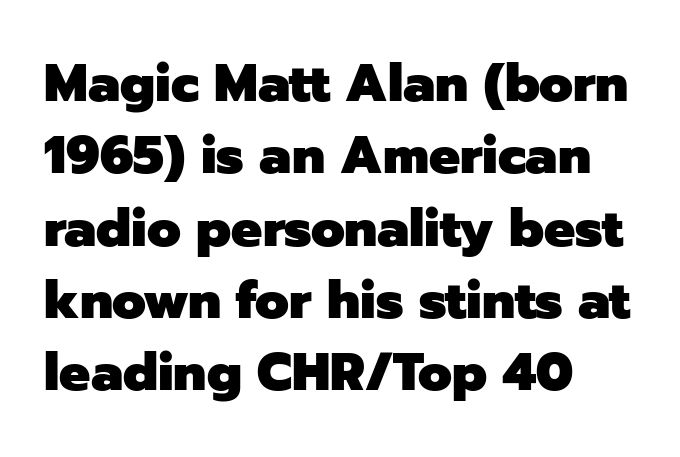
The axis of the letterforms is exactly vertical. Serifs: no, the terminals of the letterforms are clean. Proportional: the letters do not fall into vertical columns. A bare baseline throughout the passage. These lines are set flush left with a ragged right edge.
